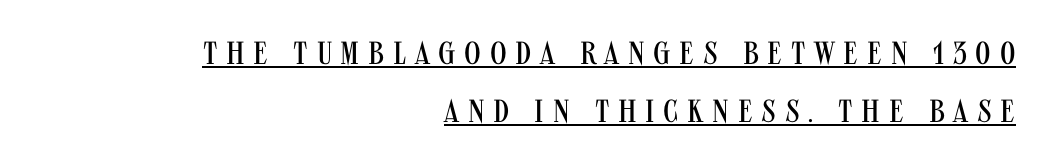
{"serif": "no", "italic": "no", "bold": "no", "weight": "regular", "width": "condensed", "stroke_contrast": "medium", "x_height": "large", "monospaced": "no", "underline": "yes", "align": "right", "line_spacing_ratio": 1.81, "letter_spacing": "wide", "letter_spacing_em": 0.27, "glyph_px": 32}
